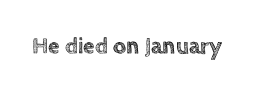
Each word holds together tightly as a unit, with standard inter-letter gaps. Posture: upright roman. The specimen omits any rule beneath the text block's lines.
